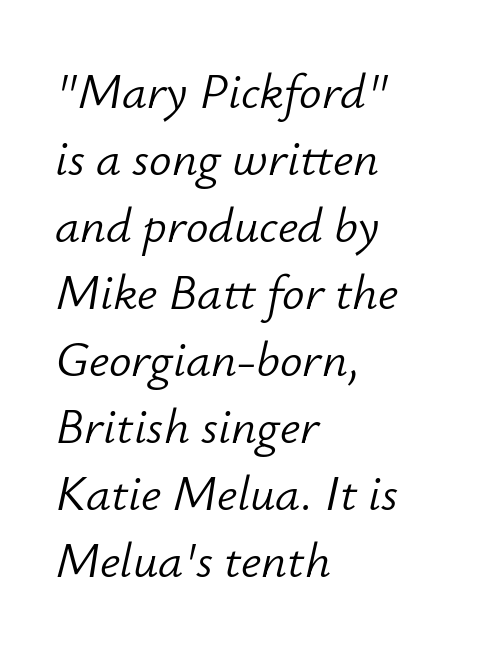
The image shows 50 px light type, italic (leaning right); set left-aligned, normal line spacing (1.34x), normal letter spacing, not underlined; low stroke contrast and a small x-height.
